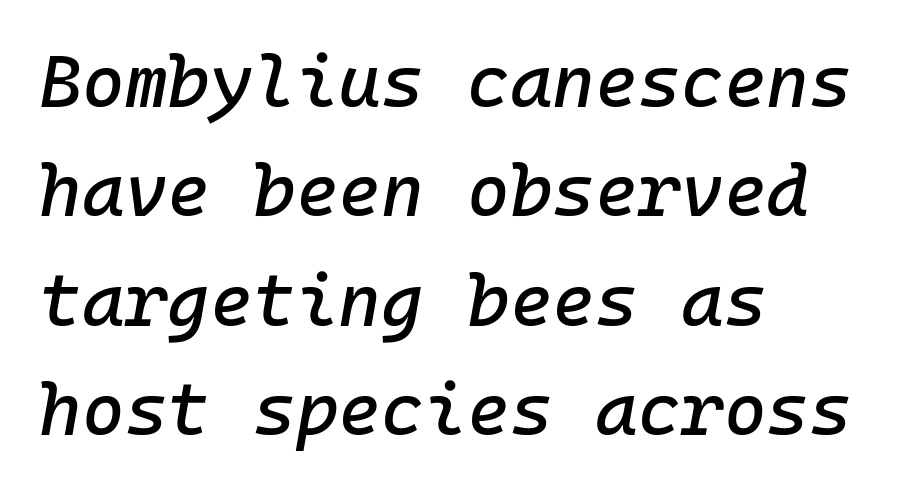
This rendering leaves character spacing at its baseline value. Descenders are the only things crossing below the line. In terms of leading, this rendering sits right in the middle. The letters march in equal steps, a hallmark of fixed-pitch type. Layout note: lines flush left. In terms of posture, this sample is oblique.
